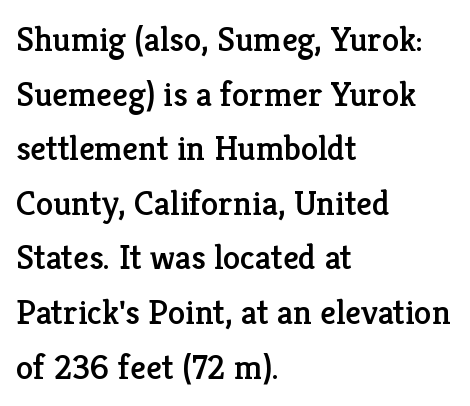
The image shows 35 px serif type, upright; set left-aligned, normal line spacing (1.56x), normal letter spacing, not underlined; low stroke contrast and a medium x-height.
